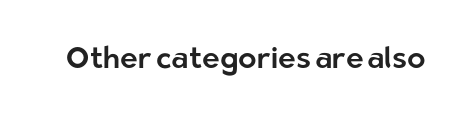
Rendered with straight, roman letterforms. Clear beneath every line of the passage. Short note: letters normally spaced. The letters advance in unequal steps, a hallmark of proportional type.
